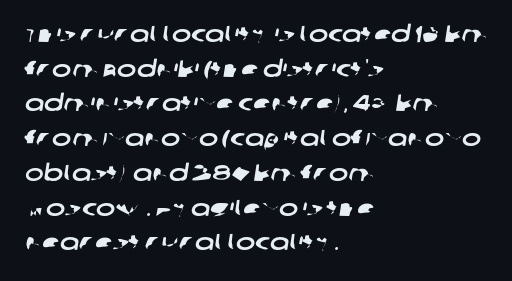
{"underline": "no", "align": "left", "line_spacing": "normal", "line_spacing_ratio": 1.51, "letter_spacing": "normal", "letter_spacing_em": 0.0, "glyph_px": 23}
